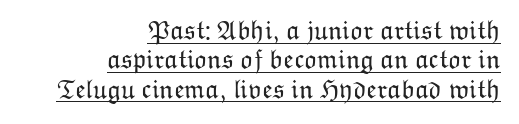
Q: Is the text bold? A: No.
Q: Is the text italic (slanted)? A: No, it is upright.
Q: Is the text underlined? A: Yes.
Q: How is the paragraph aligned? A: Right-aligned.
Q: Is the spacing between letters normal or unusually wide? A: Normal.
Q: Is the spacing between lines tight, normal or loose? A: Tight.
